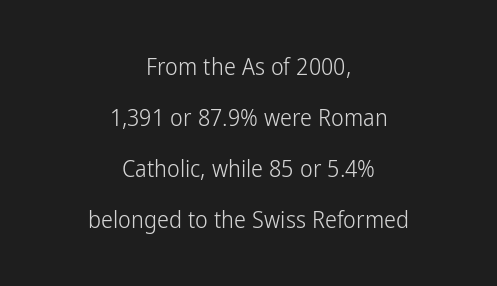
Q: Is the text bold? A: No.
Q: Is the text italic (slanted)? A: No, it is upright.
Q: Is the text underlined? A: No.
Q: How is the paragraph aligned? A: Centered.
Q: Is the spacing between letters normal or unusually wide? A: Normal.
Q: Is the spacing between lines tight, normal or loose? A: Loose.
